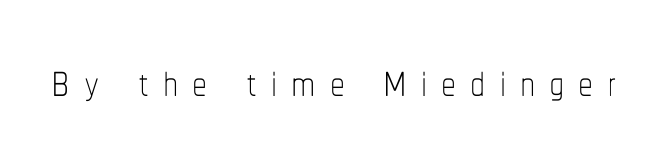
These lines have a slow, spaced-out rhythm from letter to letter. You could not count columns in this text — the font is proportionally spaced. Every stem runs plumb, perpendicular to the baseline. Honestly, there is no underline to notice here at all. Counters stay open thanks to moderate or lighter strokes.
